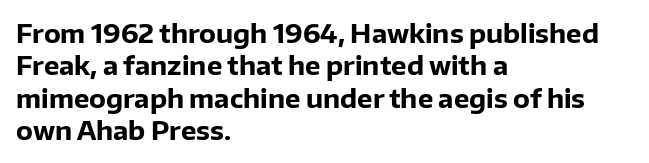
The image shows 26 px bold type, upright; set left-aligned, normal line spacing (1.25x), normal letter spacing, not underlined.
